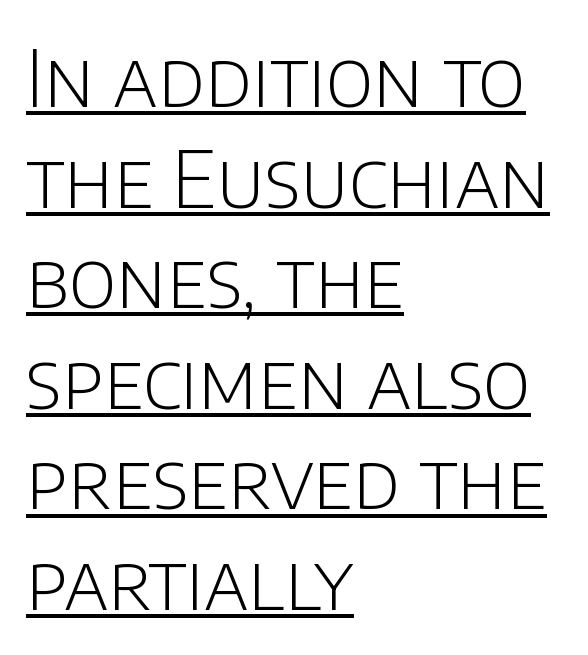
The image shows 78 px light sans-serif type, upright; set left-aligned, normal line spacing (1.29x), normal letter spacing, underlined; low stroke contrast and a large x-height.
